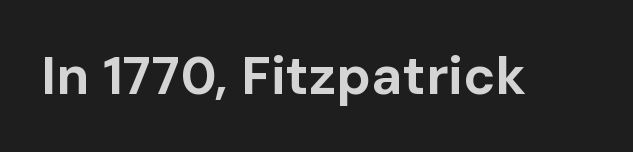
{"serif": "no", "italic": "no", "bold": "yes", "weight": "bold", "width": "normal", "stroke_contrast": "low", "x_height": "medium", "monospaced": "no", "underline": "no", "letter_spacing": "normal", "letter_spacing_em": 0.0, "glyph_px": 53}
